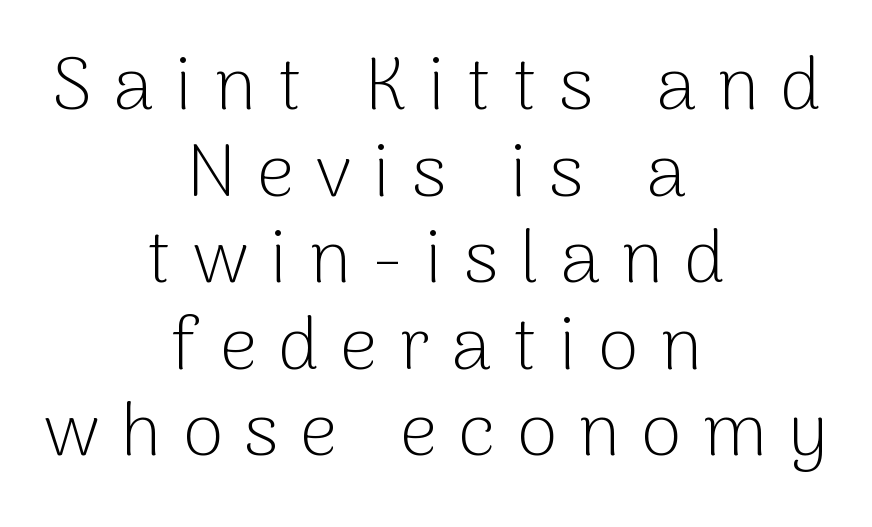
Characters follow at a spacing far wider than the type designer built in. The face used here is proportionally spaced, like ordinary book or web type. Ascenders rise straight up at ninety degrees. Typographically, this falls in the sans-serif category. The baseline area is clear. Typeset on center — no edge is straight.
